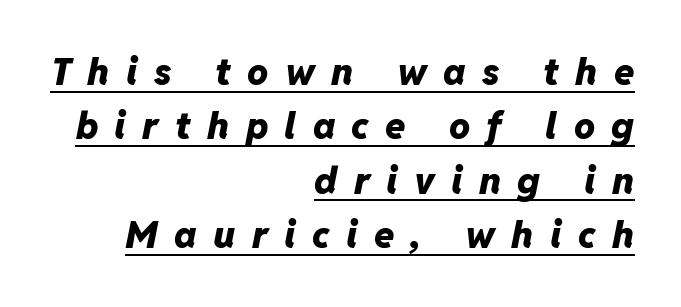
{"italic": "yes", "lean": "right", "slant_degrees": 11, "bold": "yes", "weight": "heavy", "width": "normal", "stroke_contrast": "low", "x_height": "medium", "monospaced": "no", "underline": "yes", "align": "right", "line_spacing": "normal", "line_spacing_ratio": 1.47, "letter_spacing": "wide", "letter_spacing_em": 0.44, "glyph_px": 37}
